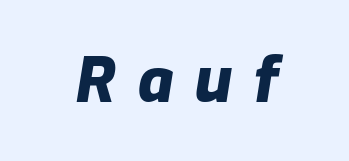
Centered paragraph, ragged on both sides. You'd pick this weight for a headline — it's a proper bold. Each row of text sits above clean, open space. The passage shown has open, widely tracked lettering throughout. This sample uses an oblique cut, with every glyph tilted off the vertical. You could not count columns in this text — the font is proportionally spaced.
